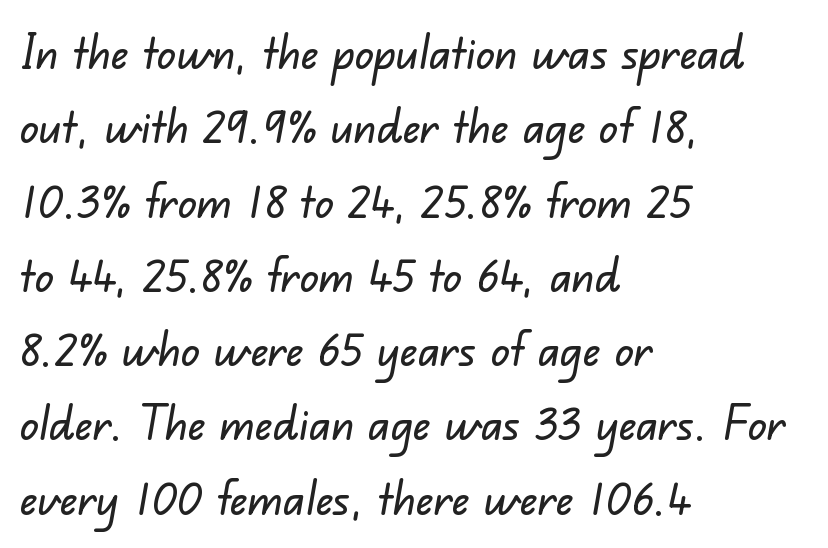
Do the characters align in a grid? No, the font is proportional. Standard letterfit; no display-style spreading of the glyphs. This sample keeps an unexceptional amount of space between lines. The words here are not underlined. No feet cap the strokes, marking this as sans-serif type.
